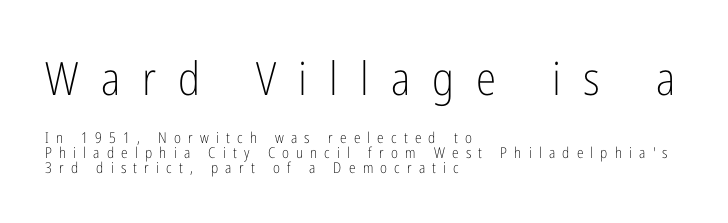
{"serif": "no", "italic": "no", "bold": "no", "weight": "light", "width": "condensed", "stroke_contrast": "low", "x_height": "medium", "monospaced": "no", "underline": "no", "align": "left", "line_spacing": "tight", "line_spacing_ratio": 0.97, "letter_spacing": "wide", "letter_spacing_em": 0.48, "larger_block": "first", "size_ratio": 3.07, "glyph_px": 46}
